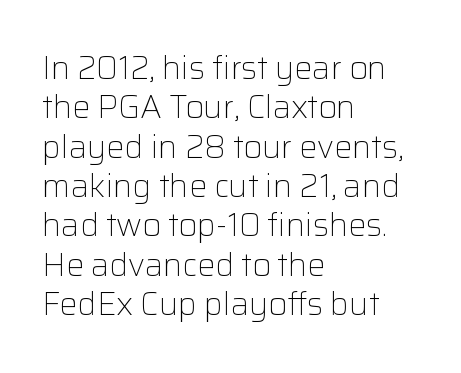
The image shows 32 px light sans-serif type, upright; set left-aligned, line spacing 1.23x, normal letter spacing, not underlined; low stroke contrast and a medium x-height.
